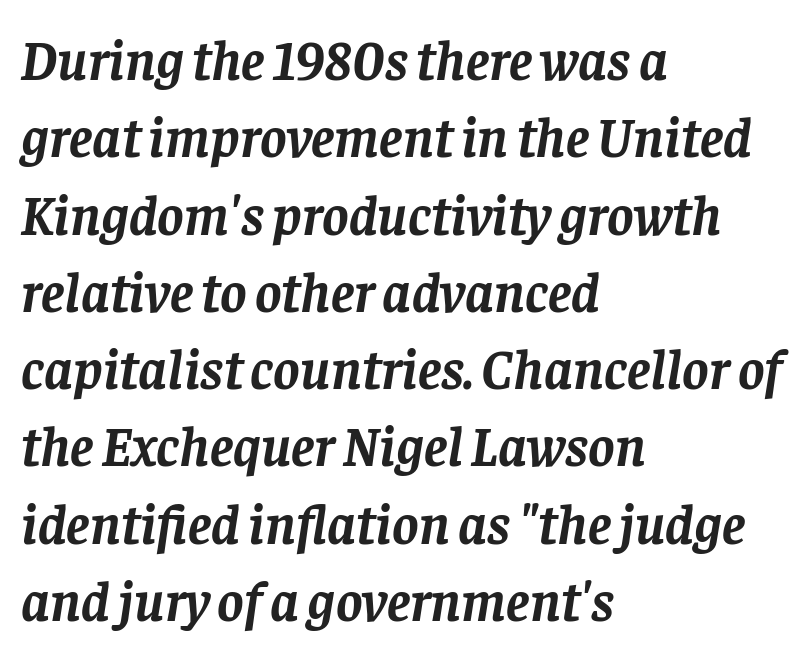
The image shows 56 px semibold serif type, italic (leaning right); set left-aligned, normal line spacing (1.38x), normal letter spacing, not underlined; low stroke contrast and a large x-height.
